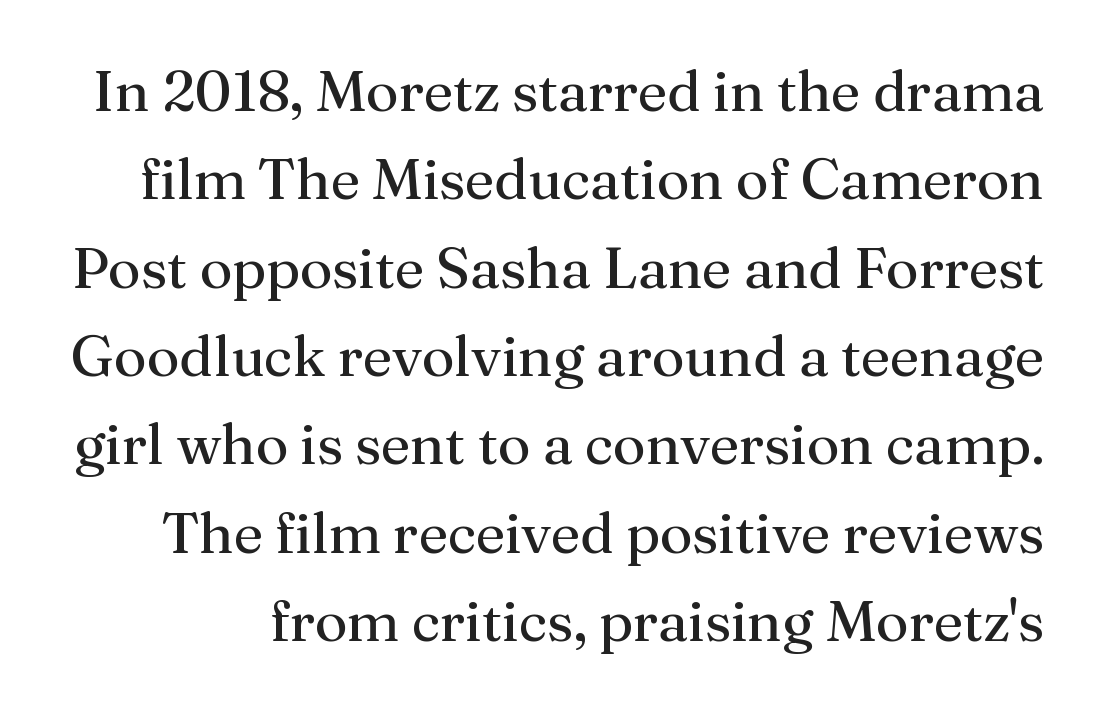
{"serif": "yes", "italic": "no", "bold": "no", "weight": "regular", "width": "normal", "stroke_contrast": "medium", "x_height": "medium", "monospaced": "no", "underline": "no", "line_spacing": "normal", "line_spacing_ratio": 1.55, "letter_spacing": "normal", "letter_spacing_em": 0.0, "glyph_px": 57}
